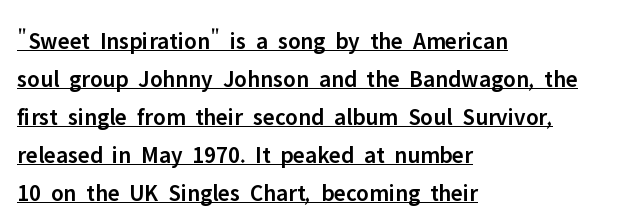
Horizontal alignment here is leftward, the default for most running prose. Line spacing here is normal. Firm but not heavy-handed strokes: this text is semibold. The letterforms sit shoulder to shoulder at normal distance. Underlining? Definitely there.
